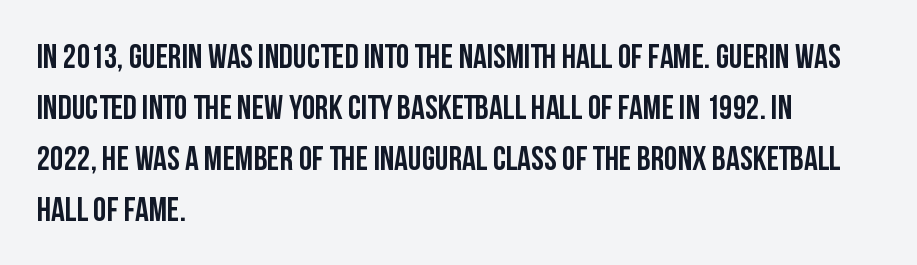
Q: Is the text bold? A: Yes.
Q: Is the text italic (slanted)? A: No, it is upright.
Q: Is the typeface a serif or a sans-serif typeface? A: Sans-serif.
Q: Is the text underlined? A: No.
Q: How is the paragraph aligned? A: Left-aligned.
Q: Is the spacing between letters normal or unusually wide? A: Normal.
Q: Is the spacing between lines tight, normal or loose? A: Normal.
Q: Width (condensed, normal, or wide)? A: Condensed.
Q: Stroke contrast? A: Low.
Q: x-height? A: Large.
Q: Monospaced? A: No.
